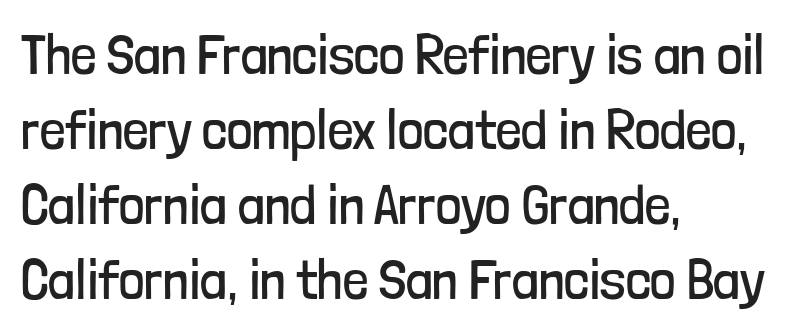
{"serif": "no", "italic": "no", "bold": "no", "weight": "regular", "width": "condensed", "stroke_contrast": "low", "x_height": "medium", "monospaced": "no", "underline": "no", "align": "left", "line_spacing": "normal", "line_spacing_ratio": 1.34, "letter_spacing": "normal", "letter_spacing_em": 0.0, "glyph_px": 56}
